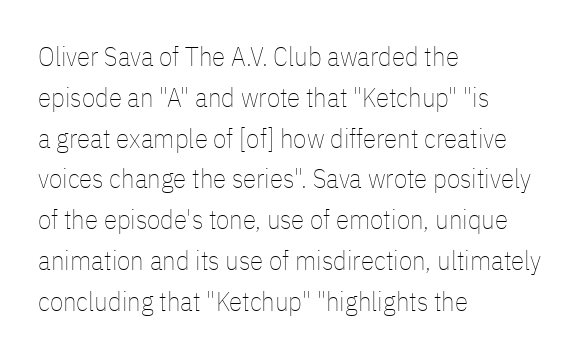
The passage shown stacks its lines at a standard gap. Plain, unruled lines of type. Summary of weight: not heavy and not bold. The rendering keeps characters at their native spacing. Notice how the stems are strictly vertical — no italics here.
